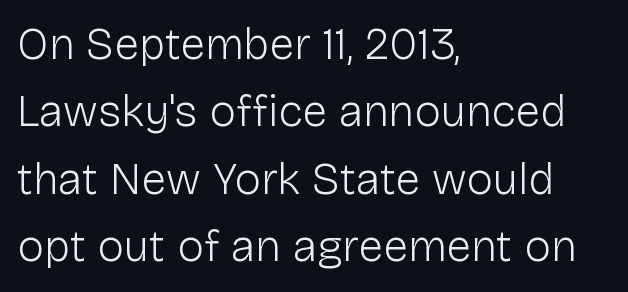
The letters advance in unequal steps, a hallmark of proportional type. If you measured baseline to baseline, you'd find a middling distance. Type style note: lacks serifs. Is the block centered? No — it sits flush against the left margin. How are the letters spaced? Ordinarily, with no added tracking.
